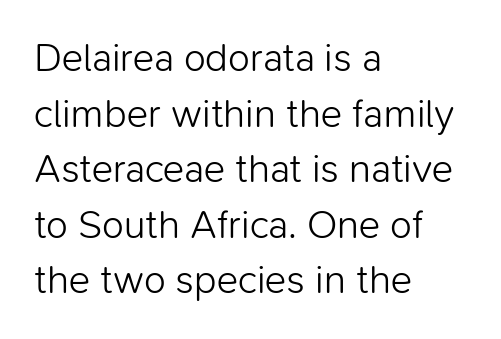
Posture: upright roman. Each stroke keeps to a modest, everyday thickness or less. The setting favours the left margin, as ordinary paragraphs usually do. Is this a sans? Yes — the strokes have no serifs. How are the letters spaced? Ordinarily, with no added tracking. Each new line begins a customary step beneath the previous one.
